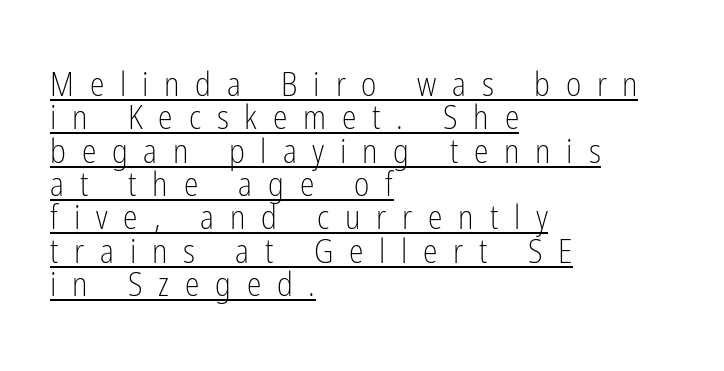
Look at the bottom of the vertical strokes: they stop flat, with no serifs. Letter spacing: wide. This sample uses an upright cut, with every glyph sitting square on the baseline. Each line of the rendering has a horizontal stroke beneath the glyphs. The typeface has the unassuming heft of standard copy or less.
